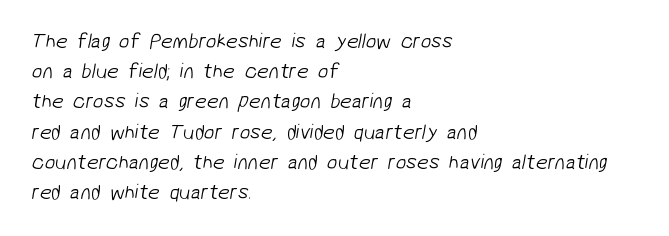
The image shows 21 px text type; set left-aligned, normal line spacing (1.44x), normal letter spacing, not underlined.
